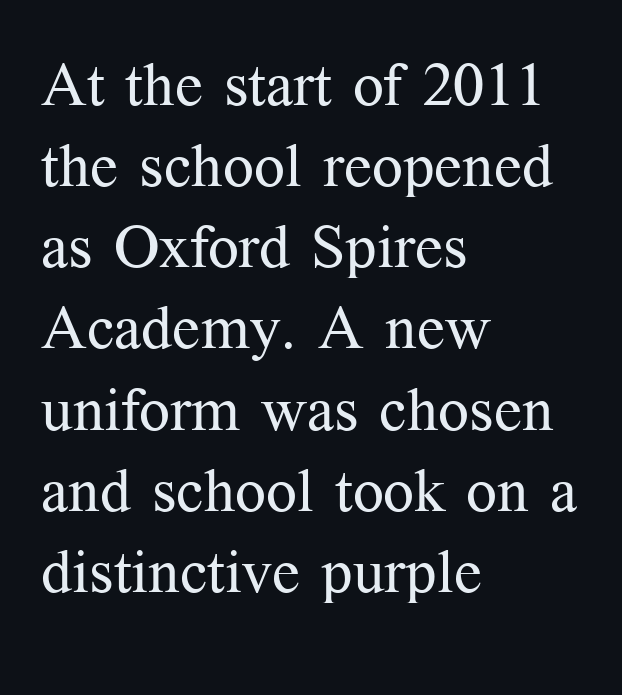
{"serif": "yes", "italic": "no", "bold": "no", "weight": "regular", "width": "normal", "stroke_contrast": "medium", "x_height": "medium", "monospaced": "no", "underline": "no", "align": "left", "line_spacing": "normal", "line_spacing_ratio": 1.33, "letter_spacing": "normal", "letter_spacing_em": 0.0, "glyph_px": 61}
